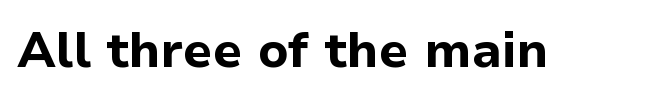
Q: Is the text bold? A: Yes.
Q: Is the text italic (slanted)? A: No, it is upright.
Q: Is the typeface a serif or a sans-serif typeface? A: Sans-serif.
Q: Is the text underlined? A: No.
Q: Is the spacing between letters normal or unusually wide? A: Normal.
Q: Width (condensed, normal, or wide)? A: Normal.
Q: Stroke contrast? A: Low.
Q: x-height? A: Medium.
Q: Monospaced? A: No.
